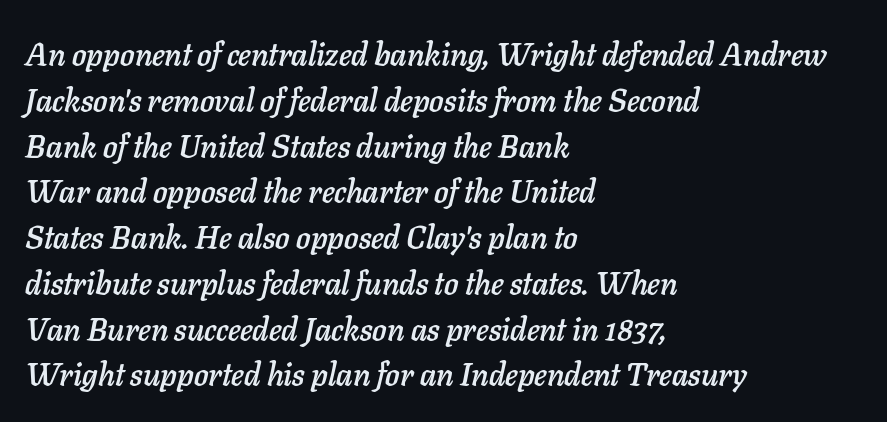
Q: Is the text italic (slanted)? A: Yes, it leans right by about 11 degrees.
Q: Is the text underlined? A: No.
Q: How is the paragraph aligned? A: Left-aligned.
Q: Is the spacing between letters normal or unusually wide? A: Normal.
Q: Is the spacing between lines tight, normal or loose? A: Normal.
Q: Width (condensed, normal, or wide)? A: Normal.
Q: Stroke contrast? A: Low.
Q: x-height? A: Medium.
Q: Monospaced? A: No.
